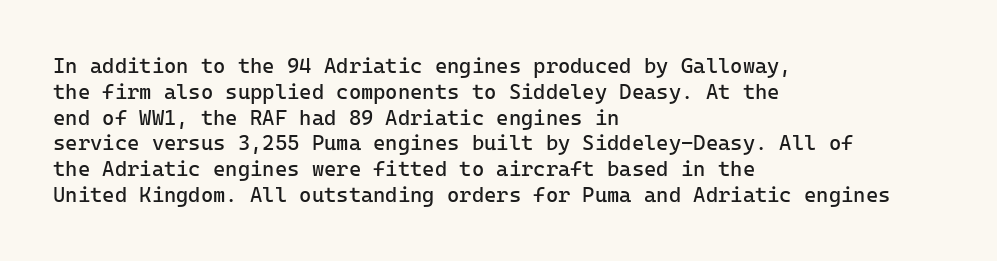
Visually the block forms a straight wall on the left and a jagged coastline on the right. This sample uses plain, unmodified letter spacing. The face looks like a standard text weight, possibly lighter. Check under the words: just untouched page. Does the lettering tilt? It doesn't — this is upright.
